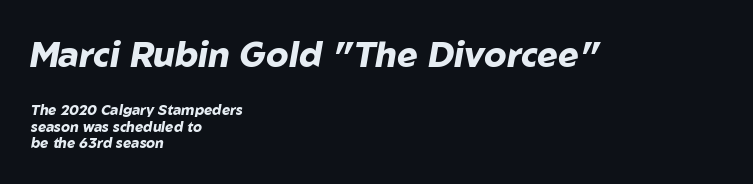
Between one letter and the next there's only the usual sliver of space. The face used here has a pronounced slope to its letters. Descender tails drop into unmarked territory. The rendering uses natural spacing where letterforms have individual widths. The typesetting leans heavy: a genuine bold. A student would call this left alignment; a typographer would say flush left, rag right.
